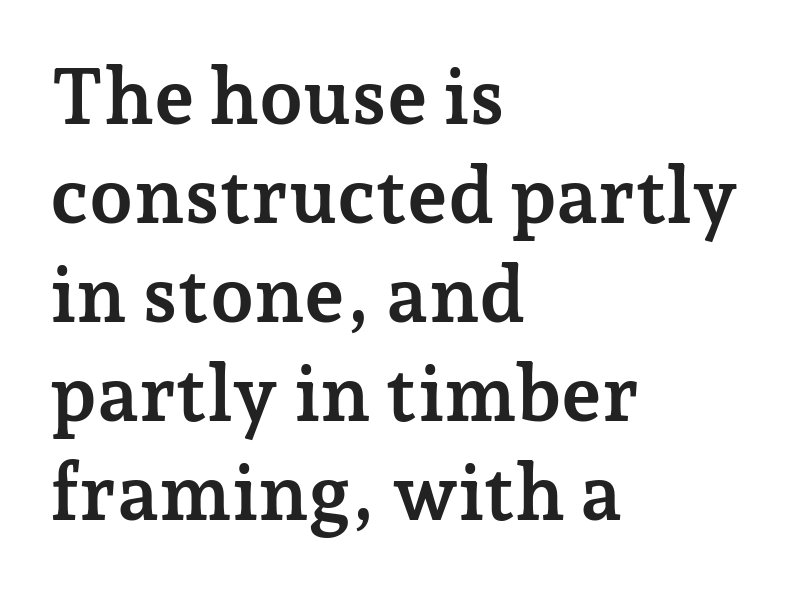
Think of a printed novel: that variable character pitch is what you see here. These lines carry a lot of weight — the face is fully bold. The face used here is seriffed, in the tradition of book romans. Style check: upright. Visually the block forms a straight wall on the left and a jagged coastline on the right.
